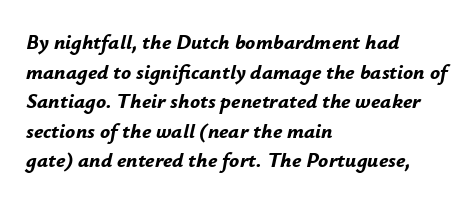
Lines of text with bare space underneath. Typesetter's note: full bold, strokes at maximum text heaviness. Regarding leading, the lines here are spaced in the standard way. Here the glyphs are tracked normally, forming tight word shapes. Italic: yes, the glyphs are oblique.
